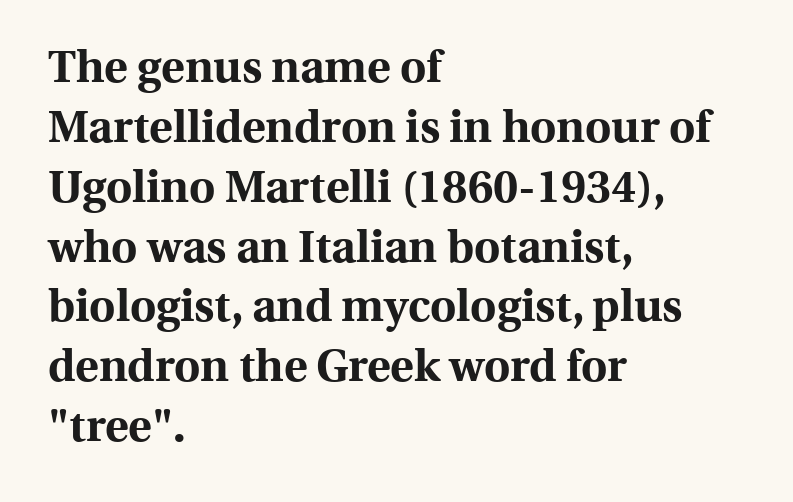
Q: Is the text bold? A: Yes.
Q: Is the text italic (slanted)? A: No, it is upright.
Q: Is the typeface a serif or a sans-serif typeface? A: Serif.
Q: Is the text underlined? A: No.
Q: How is the paragraph aligned? A: Left-aligned.
Q: Is the spacing between letters normal or unusually wide? A: Normal.
Q: Is the spacing between lines tight, normal or loose? A: Normal.
Q: Width (condensed, normal, or wide)? A: Normal.
Q: x-height? A: Medium.
Q: Monospaced? A: No.
